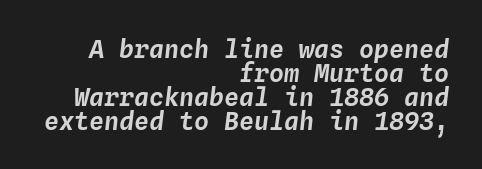
Q: Is the text italic (slanted)? A: Yes, it leans right by about 4 degrees.
Q: Is the text underlined? A: No.
Q: How is the paragraph aligned? A: Right-aligned.
Q: Is the spacing between letters normal or unusually wide? A: Normal.
Q: Is the spacing between lines tight, normal or loose? A: Tight.
